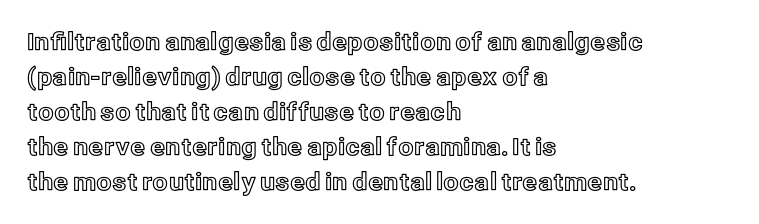
Q: Is the text italic (slanted)? A: No, it is upright.
Q: Is the text underlined? A: No.
Q: How is the paragraph aligned? A: Left-aligned.
Q: Is the spacing between letters normal or unusually wide? A: Normal.
Q: Is the spacing between lines tight, normal or loose? A: Normal.
